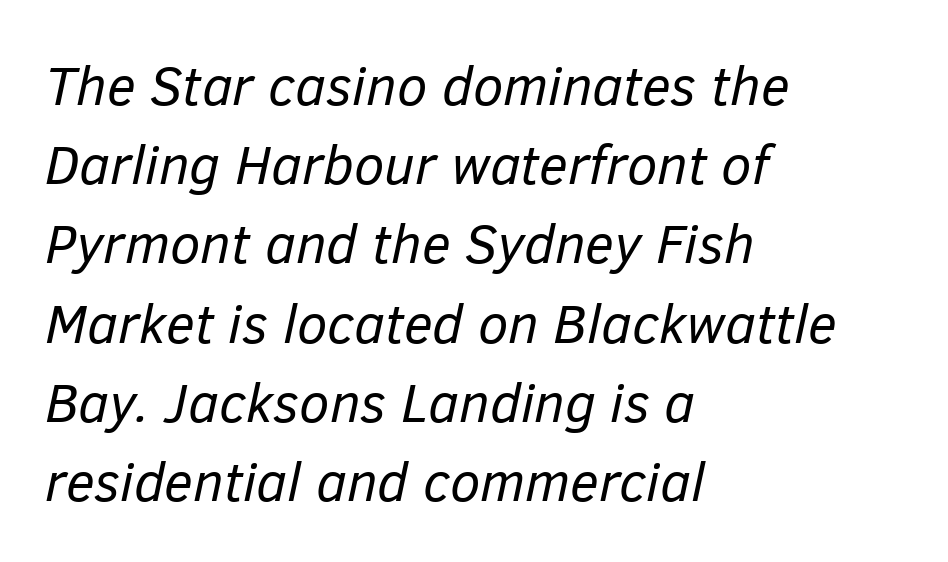
The image shows 55 px regular-weight type, italic (leaning right); set left-aligned, normal line spacing (1.44x), normal letter spacing, not underlined; low stroke contrast and a medium x-height.
